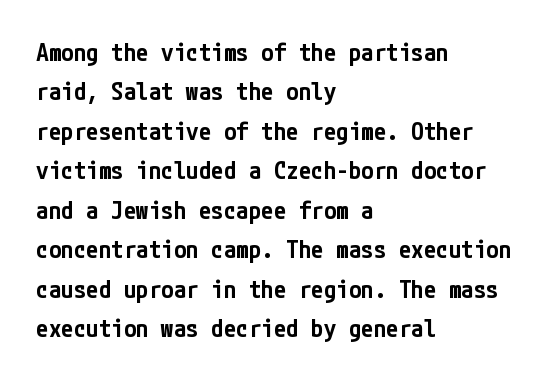
Underlining? Definitely not there. This sample uses plain, unmodified letter spacing. Is there any slant? The stems are plumb. A classic flush-left, rag-right setting is used for this passage.
